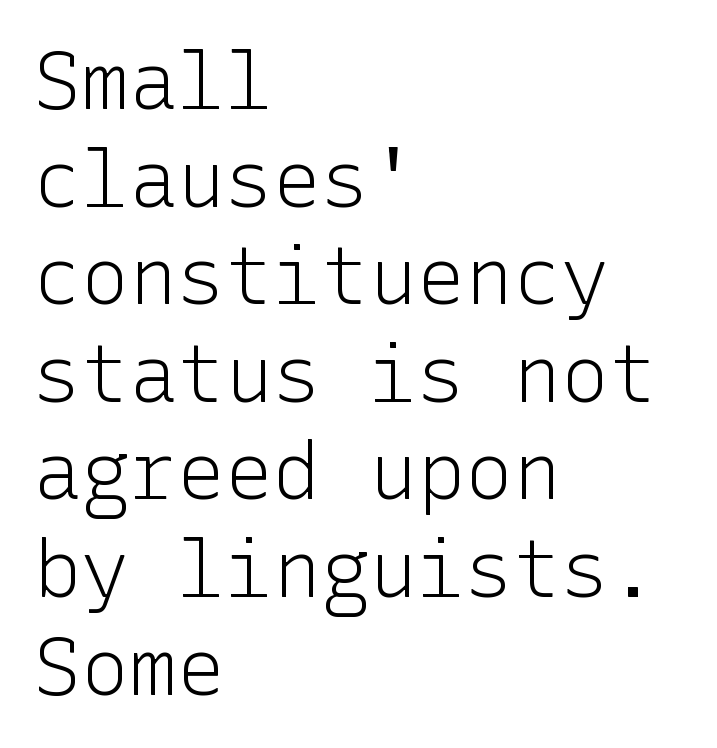
Q: Is the text bold? A: No.
Q: Is the text italic (slanted)? A: No, it is upright.
Q: Is the typeface a serif or a sans-serif typeface? A: Sans-serif.
Q: Is the text underlined? A: No.
Q: How is the paragraph aligned? A: Left-aligned.
Q: Is the spacing between letters normal or unusually wide? A: Normal.
Q: Width (condensed, normal, or wide)? A: Normal.
Q: Stroke contrast? A: Low.
Q: x-height? A: Medium.
